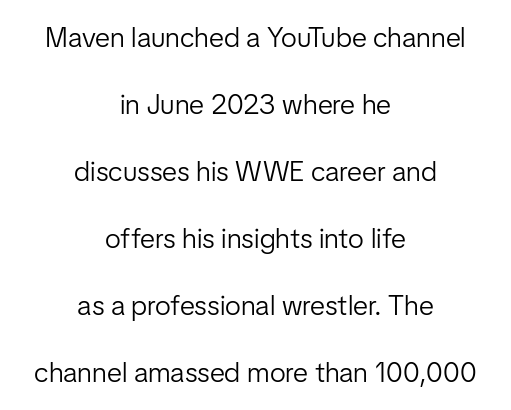
The image shows 28 px light sans-serif type, upright; set centered, loose line spacing (2.39x), normal letter spacing, not underlined; low stroke contrast and a medium x-height.
